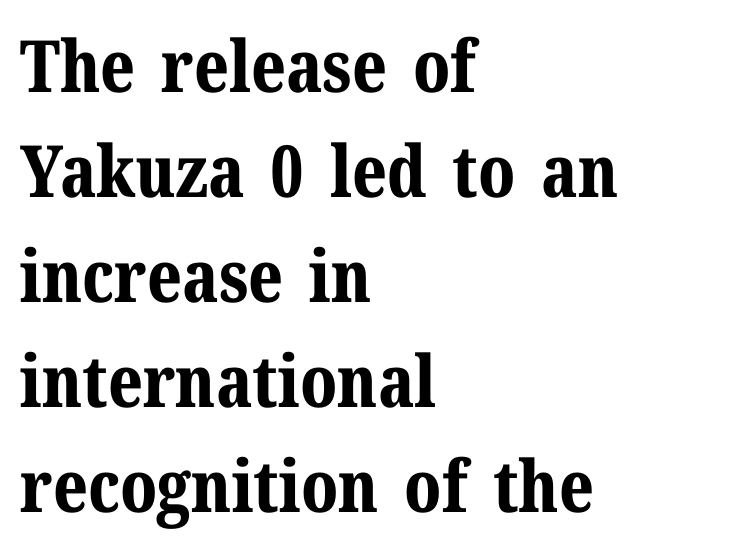
Serifs: yes, visible at the terminals of the letterforms. Varying glyph widths throughout — classic text-font behaviour. Thick stems and heavy bowls — unmistakably bold. Baseline-to-baseline distance is the conventional proportion of letter height. The gap between lines stays unmarked. Every character sits straight up, as roman type does.
